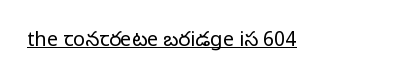
The image shows 20 px text type, upright; set normal letter spacing, underlined.
